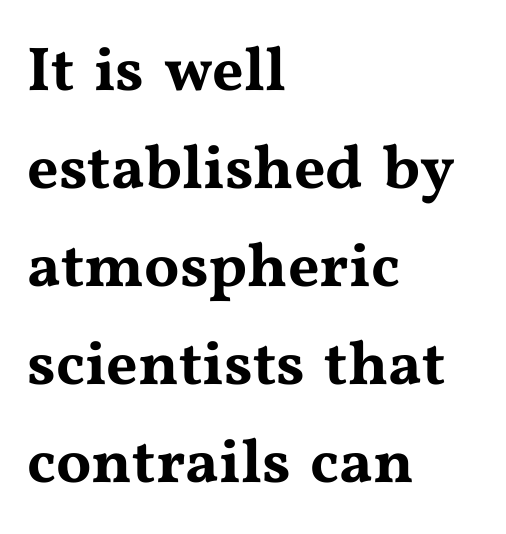
Line beginnings align vertically; line endings do not. Letters rest on an invisible, unmarked baseline. Designer's note — italics off, roman on. Rows of type keep a routine distance in the vertical direction. The face used here is rendered with its standard letterfit. The text was rendered using a seriffed face with decorative stroke endings.
